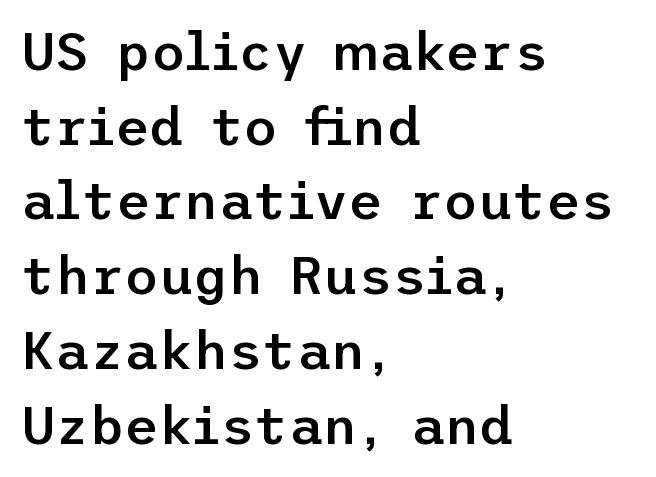
Q: Is the text bold? A: Semi-bold.
Q: Is the text italic (slanted)? A: No, it is upright.
Q: Is the typeface a serif or a sans-serif typeface? A: Sans-serif.
Q: Is the text underlined? A: No.
Q: How is the paragraph aligned? A: Left-aligned.
Q: Is the spacing between letters normal or unusually wide? A: Normal.
Q: Is the spacing between lines tight, normal or loose? A: Normal.
Q: Width (condensed, normal, or wide)? A: Normal.
Q: Stroke contrast? A: Low.
Q: x-height? A: Medium.
